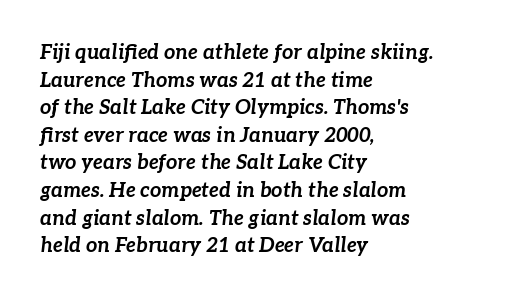
The image shows 20 px bold type, italic (leaning right); set left-aligned, normal line spacing (1.38x), normal letter spacing, not underlined.
